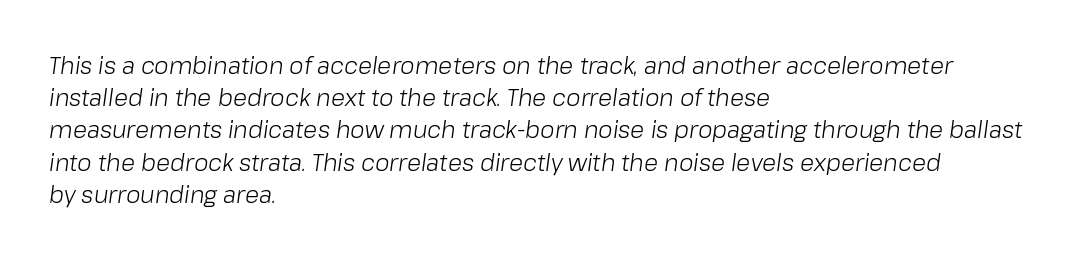
Q: Is the text bold? A: No.
Q: Is the text italic (slanted)? A: Yes, it leans right by about 8 degrees.
Q: Is the text underlined? A: No.
Q: How is the paragraph aligned? A: Left-aligned.
Q: Is the spacing between letters normal or unusually wide? A: Normal.
Q: Is the spacing between lines tight, normal or loose? A: Normal.
